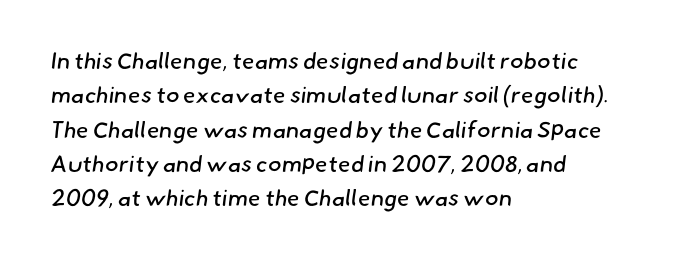
Q: Is the text bold? A: No.
Q: Is the text underlined? A: No.
Q: How is the paragraph aligned? A: Left-aligned.
Q: Is the spacing between letters normal or unusually wide? A: Normal.
Q: Is the spacing between lines tight, normal or loose? A: Normal.
